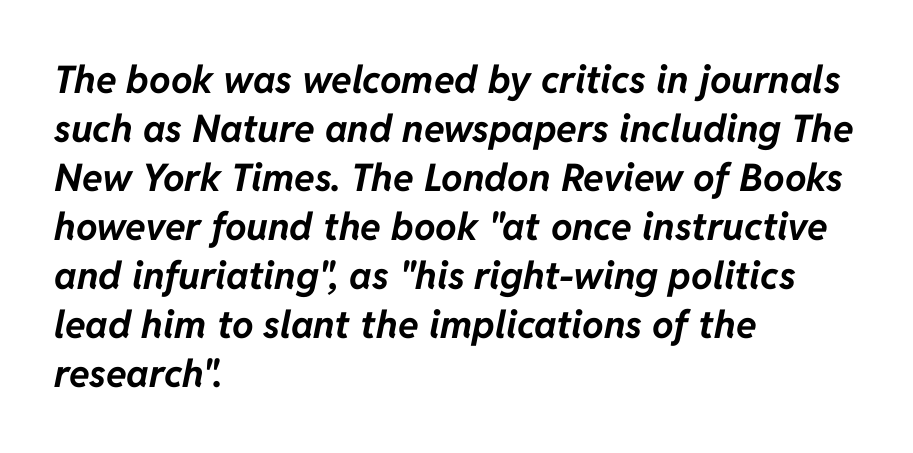
The image shows 38 px bold type, italic (leaning right); set left-aligned, normal line spacing (1.29x), normal letter spacing, not underlined; low stroke contrast and a medium x-height.
